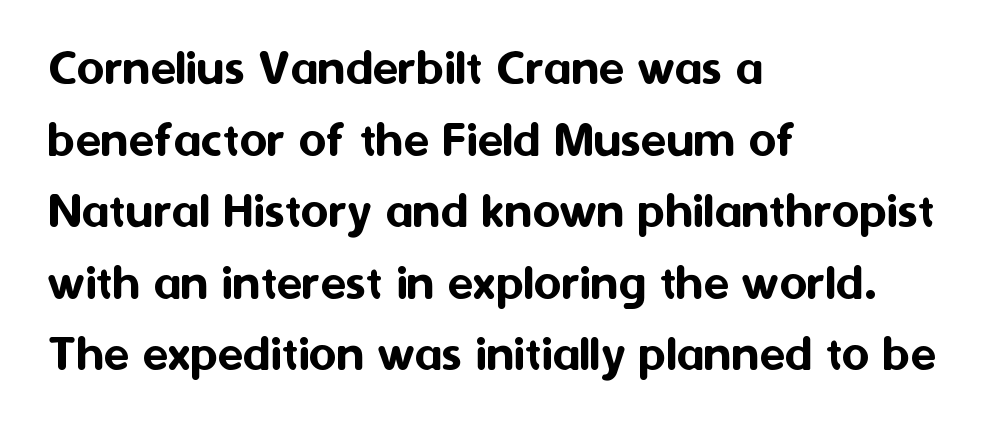
{"serif": "no", "italic": "no", "width": "normal", "stroke_contrast": "medium", "x_height": "medium", "monospaced": "no", "underline": "no", "align": "left", "line_spacing": "normal", "line_spacing_ratio": 1.35, "letter_spacing": "normal", "letter_spacing_em": 0.0, "glyph_px": 53}
